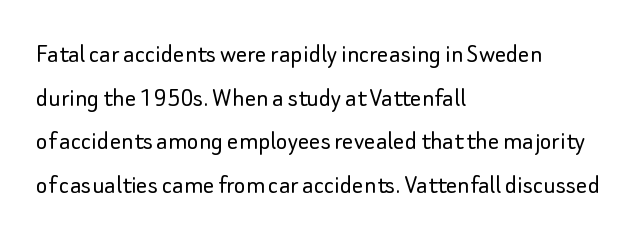
{"serif": "no", "italic": "no", "bold": "no", "weight": "light", "width": "normal", "stroke_contrast": "low", "x_height": "small", "monospaced": "no", "underline": "no", "align": "left", "line_spacing": "normal", "line_spacing_ratio": 1.56, "letter_spacing": "normal", "letter_spacing_em": 0.0, "glyph_px": 28}
